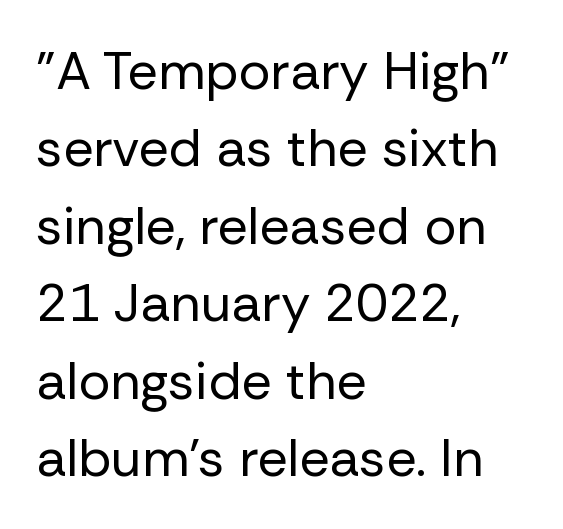
The baseline area is clear. The passage shown is typeset with a sans-serif family. The passage shown is not bold in any degree. These lines are rendered in a variable-pitch font. A classic flush-left, rag-right setting is used for this passage.
